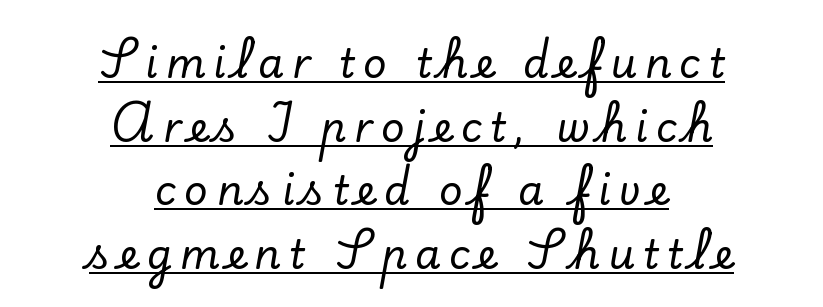
Horizontal alignment here is central, giving a formal, balanced look. Line spacing here is normal. Someone cranked the tracking dial way up on this one. These lines are rendered in a variable-pitch font.
